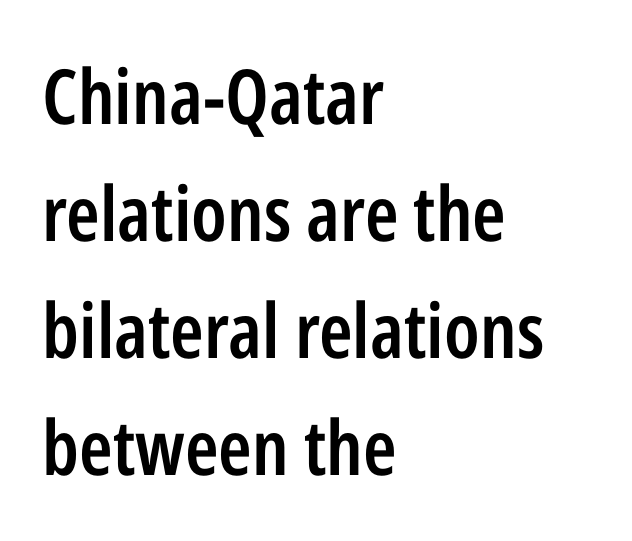
The image shows 76 px semibold, condensed sans-serif type, upright; set left-aligned, normal line spacing (1.54x), normal letter spacing, not underlined; low stroke contrast and a medium x-height.
